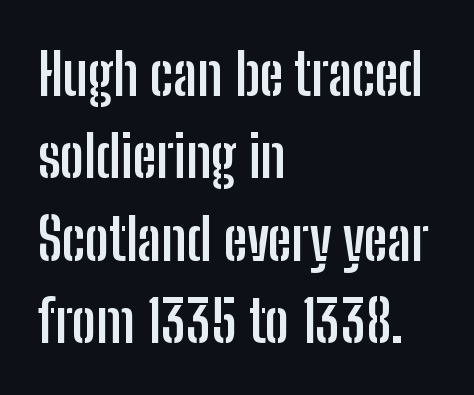
{"serif": "no", "italic": "no", "bold": "yes", "weight": "semibold", "width": "condensed", "stroke_contrast": "low", "x_height": "medium", "monospaced": "no", "underline": "no", "align": "left", "line_spacing": "normal", "line_spacing_ratio": 1.42, "letter_spacing": "normal", "letter_spacing_em": 0.0, "glyph_px": 58}
